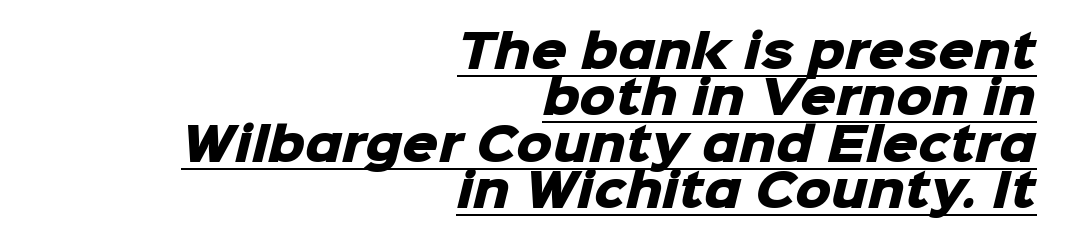
The image shows 45 px heavy sans-serif type; set right-aligned, tight line spacing (1.03x), normal letter spacing, underlined; low stroke contrast and a medium x-height.
